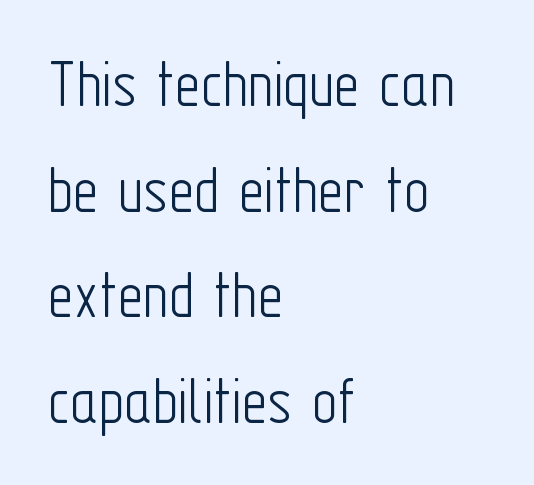
{"serif": "no", "italic": "no", "bold": "no", "weight": "light", "width": "condensed", "stroke_contrast": "low", "x_height": "medium", "monospaced": "no", "underline": "no", "align": "left", "line_spacing": "normal", "line_spacing_ratio": 1.51, "letter_spacing": "normal", "letter_spacing_em": 0.0, "glyph_px": 70}
